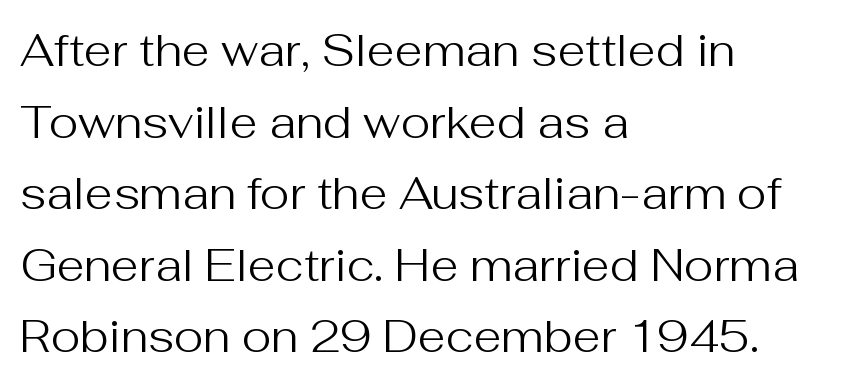
Q: Is the text bold? A: No.
Q: Is the text italic (slanted)? A: No, it is upright.
Q: Is the typeface a serif or a sans-serif typeface? A: Sans-serif.
Q: Is the text underlined? A: No.
Q: How is the paragraph aligned? A: Left-aligned.
Q: Is the spacing between letters normal or unusually wide? A: Normal.
Q: Is the spacing between lines tight, normal or loose? A: Normal.
Q: Width (condensed, normal, or wide)? A: Normal.
Q: Stroke contrast? A: Medium.
Q: x-height? A: Medium.
Q: Monospaced? A: No.
